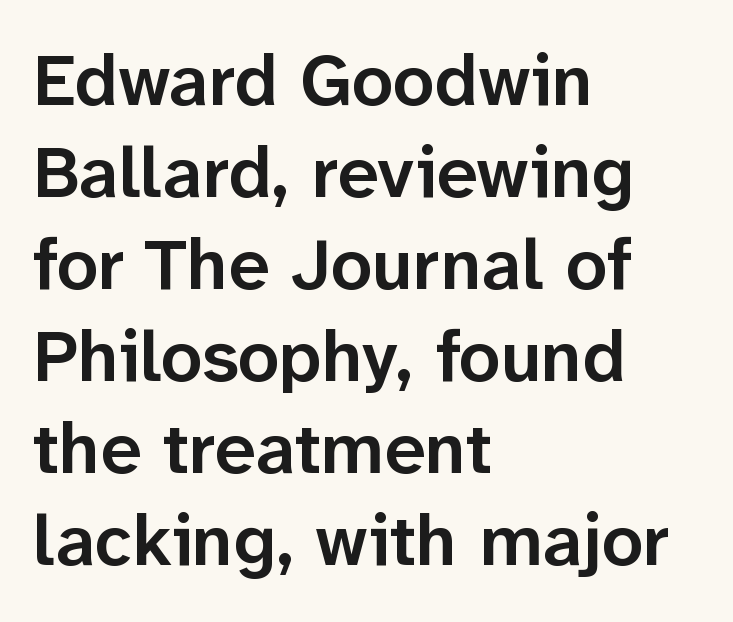
The image shows 73 px semibold sans-serif type, upright; set left-aligned, normal line spacing (1.26x), normal letter spacing, not underlined; low stroke contrast and a medium x-height.
